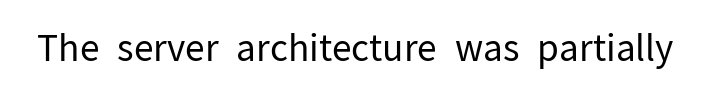
{"serif": "no", "italic": "no", "bold": "no", "weight": "regular", "width": "normal", "stroke_contrast": "low", "x_height": "medium", "monospaced": "no", "underline": "no", "letter_spacing": "normal", "letter_spacing_em": 0.0, "glyph_px": 36}
